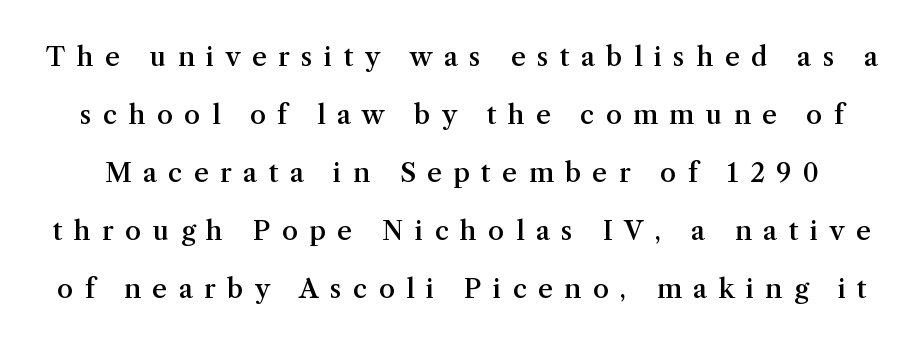
Q: Is the text bold? A: Semi-bold.
Q: Is the text italic (slanted)? A: No, it is upright.
Q: Is the text underlined? A: No.
Q: Is the spacing between letters normal or unusually wide? A: Unusually wide.
Q: Is the spacing between lines tight, normal or loose? A: Loose.
